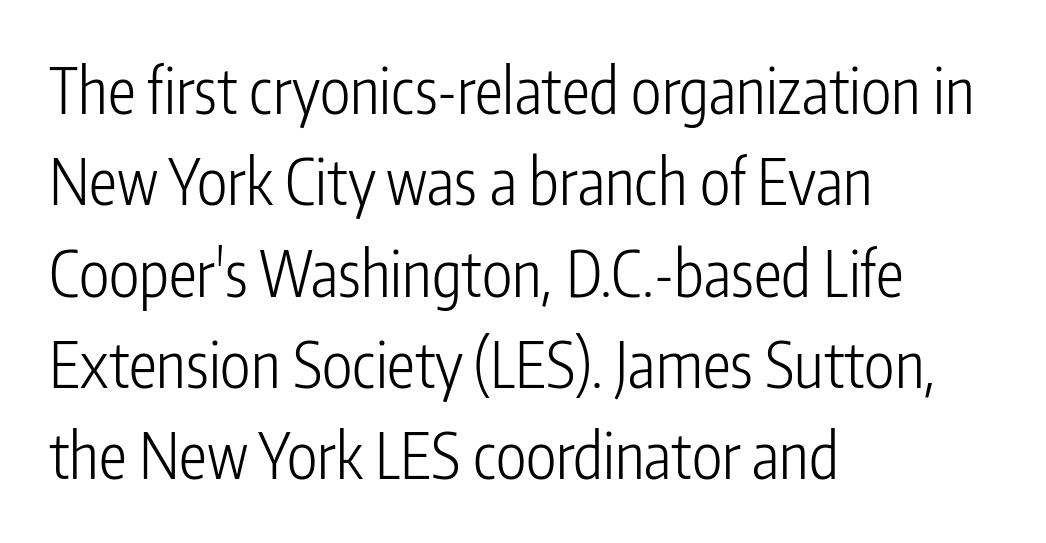
Q: Is the text bold? A: No.
Q: Is the text italic (slanted)? A: No, it is upright.
Q: Is the typeface a serif or a sans-serif typeface? A: Sans-serif.
Q: Is the text underlined? A: No.
Q: How is the paragraph aligned? A: Left-aligned.
Q: Is the spacing between letters normal or unusually wide? A: Normal.
Q: Is the spacing between lines tight, normal or loose? A: Normal.
Q: Width (condensed, normal, or wide)? A: Condensed.
Q: Stroke contrast? A: Low.
Q: x-height? A: Medium.
Q: Monospaced? A: No.
